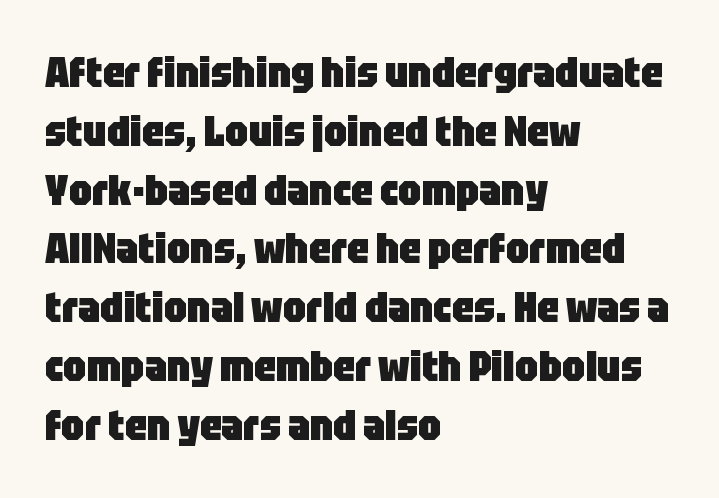
{"serif": "no", "italic": "no", "bold": "yes", "weight": "heavy", "width": "condensed", "stroke_contrast": "low", "x_height": "large", "monospaced": "no", "underline": "no", "align": "left", "line_spacing": "normal", "line_spacing_ratio": 1.4, "letter_spacing": "normal", "letter_spacing_em": 0.0, "glyph_px": 42}
